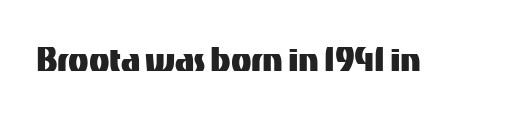
{"serif": "no", "italic": "no", "width": "normal", "stroke_contrast": "medium", "x_height": "medium", "monospaced": "no", "underline": "no", "letter_spacing": "normal", "letter_spacing_em": 0.0, "glyph_px": 42}
